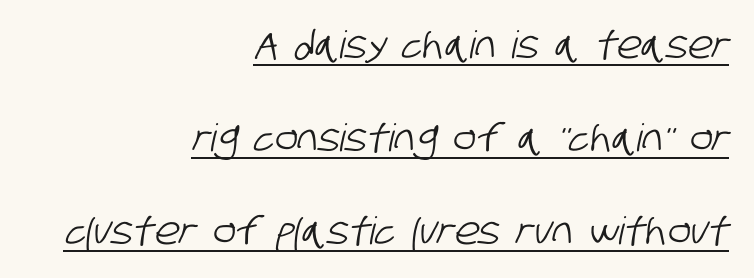
Serifs: no, the terminals of the letterforms are clean. Inter-character spacing is left at the font's built-in metrics. Character widths vary here, with narrow letters taking less room than wide ones. One glance says open: line gaps are wider than usual. Like a heading marked for emphasis, these lines bear an underscore.
